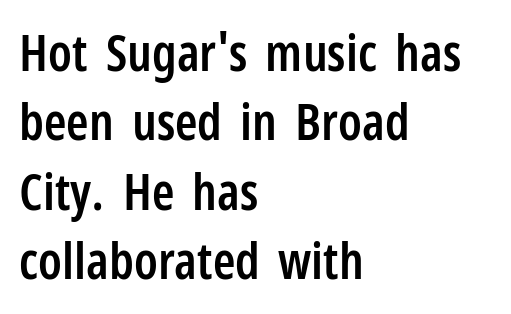
The image shows 51 px semibold, condensed sans-serif type, upright; set left-aligned, normal line spacing (1.36x), normal letter spacing, not underlined; low stroke contrast and a medium x-height.
